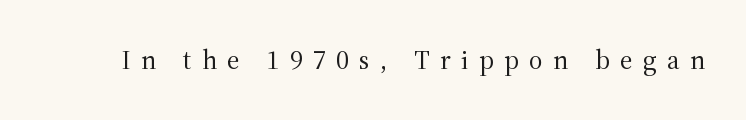
Q: Is the text bold? A: No.
Q: Is the text italic (slanted)? A: No, it is upright.
Q: Is the text underlined? A: No.
Q: Is the spacing between letters normal or unusually wide? A: Unusually wide.
